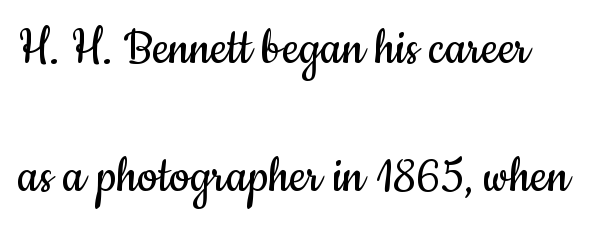
Any mark beneath the type? The region is blank. Serif or sans? Sans — the stroke terminals are bare. Spacing verdict: proportional, widths tailored to each character. The paragraph shown leans on its left margin. The line texture is even and compact thanks to regular tracking.
